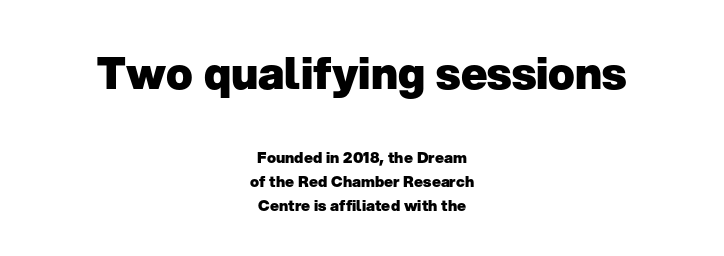
{"serif": "no", "italic": "no", "bold": "yes", "weight": "heavy", "width": "normal", "stroke_contrast": "low", "x_height": "medium", "monospaced": "no", "underline": "no", "align": "center", "line_spacing": "normal", "line_spacing_ratio": 1.6, "letter_spacing": "normal", "letter_spacing_em": 0.0, "larger_block": "first", "size_ratio": 2.93, "glyph_px": 44}
